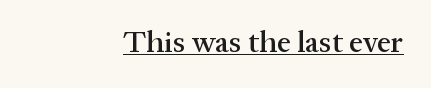
The image shows 31 px serif type, upright; set right-aligned, normal letter spacing, underlined; medium stroke contrast and a medium x-height.
